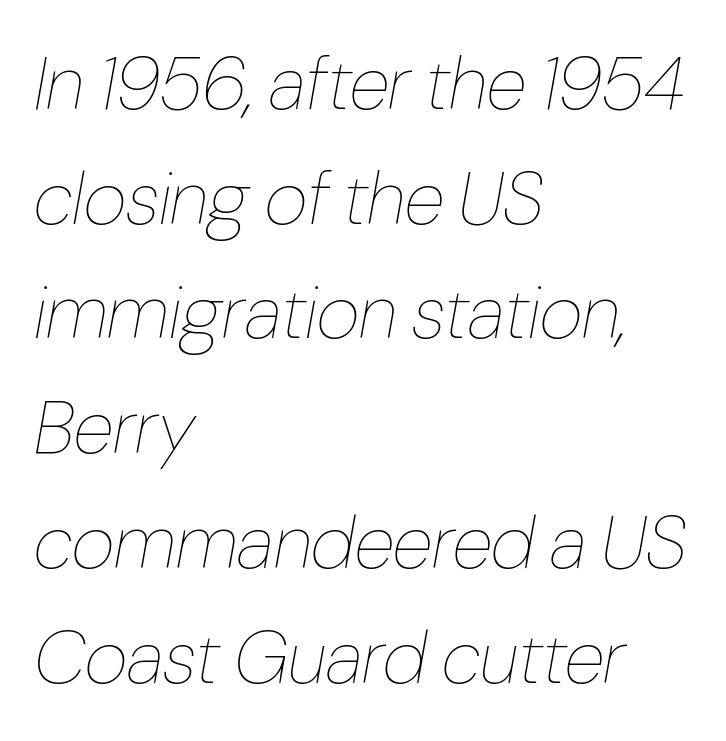
The image shows 75 px thin, condensed type, italic (leaning right); set left-aligned, normal line spacing (1.53x), normal letter spacing, not underlined; low stroke contrast and a medium x-height.
